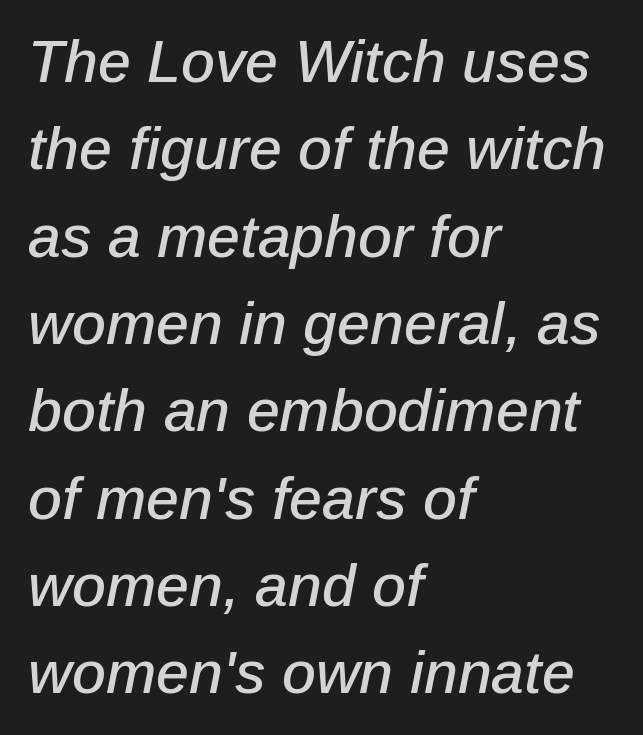
You can tell it's italic because the verticals aren't actually vertical. Horizontal alignment here is leftward, the default for most running prose. No word sits above an underline. A typesetter would call this leading conventional body-copy spacing.
